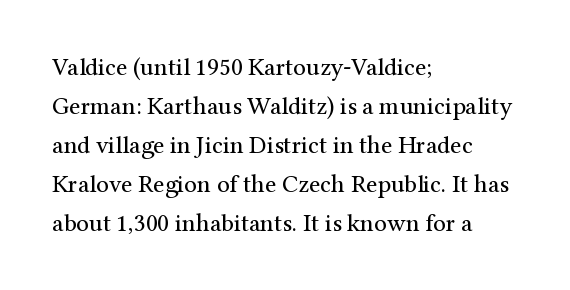
The space between consecutive lines is moderate. In terms of letterspacing, this is plain default setting. This rendering features lettering with no underline. Is the stroke heavy? The answer is a plain regular-or-lighter.
